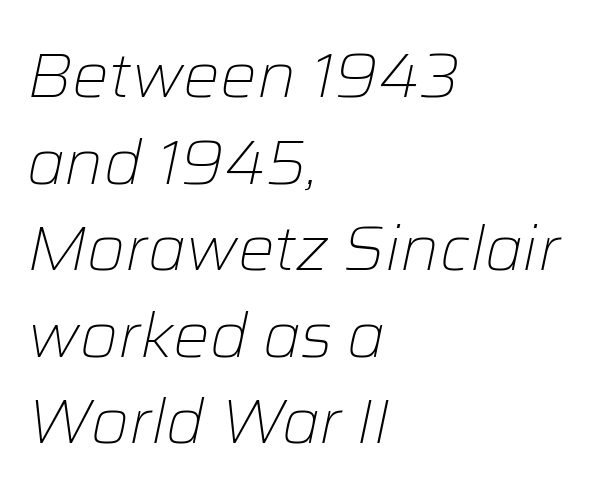
The image shows 61 px light type, italic (leaning right); set left-aligned, normal line spacing (1.42x), normal letter spacing, not underlined; low stroke contrast and a medium x-height.
